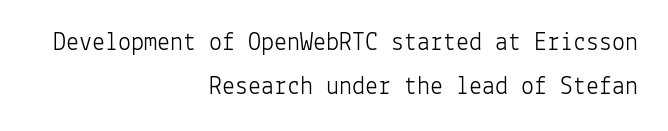
The image shows 26 px text type, upright; set right-aligned, normal line spacing (1.69x), normal letter spacing, not underlined.
